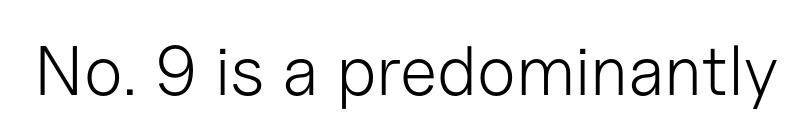
The image shows 70 px light sans-serif type, upright; set normal letter spacing, not underlined; low stroke contrast and a medium x-height.
